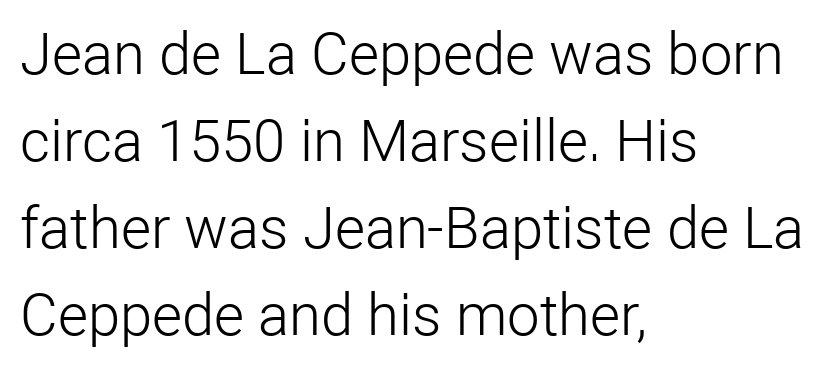
{"serif": "no", "italic": "no", "bold": "no", "weight": "light", "width": "normal", "stroke_contrast": "low", "x_height": "medium", "monospaced": "no", "underline": "no", "align": "left", "line_spacing": "normal", "line_spacing_ratio": 1.5, "letter_spacing": "normal", "letter_spacing_em": 0.0, "glyph_px": 58}
